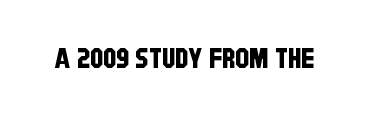
Descenders are the only things crossing below the line. To sum up the face: it is a sans, with no serifs. The gaps between neighbouring characters are ordinary and unremarkable. Each letter keeps its own natural width here, so spacing adapts to shape.
